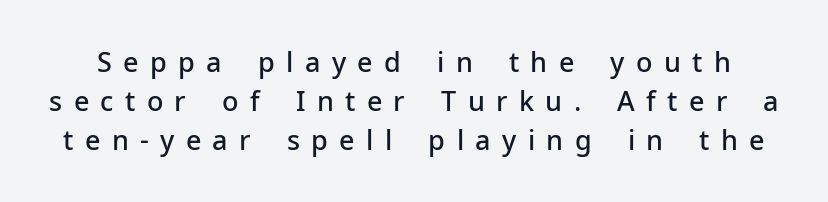
{"italic": "no", "bold": "semi", "underline": "no", "line_spacing": "normal", "line_spacing_ratio": 1.44, "letter_spacing": "wide", "letter_spacing_em": 0.42, "glyph_px": 27}
